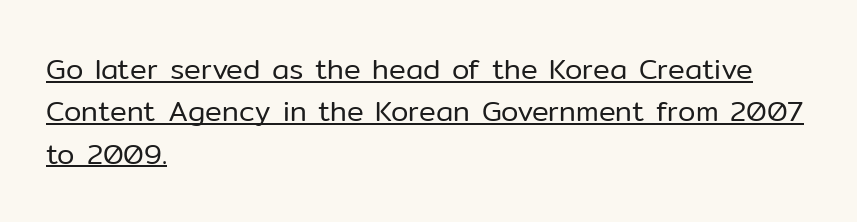
Leading: standard. Compared with a centered layout, this one pins lines to the left instead. The rendered words wear a rule along their underside. The tracking reads as untouched default to a designer's eye.
